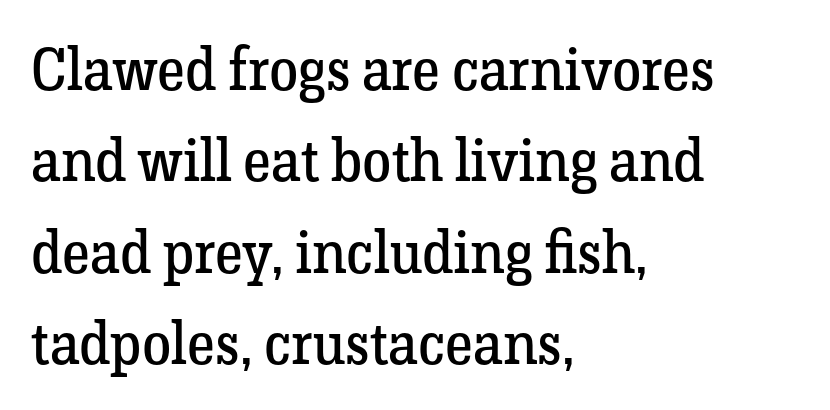
Q: Is the text bold? A: No.
Q: Is the text italic (slanted)? A: No, it is upright.
Q: Is the typeface a serif or a sans-serif typeface? A: Serif.
Q: Is the text underlined? A: No.
Q: How is the paragraph aligned? A: Left-aligned.
Q: Is the spacing between letters normal or unusually wide? A: Normal.
Q: Is the spacing between lines tight, normal or loose? A: Normal.
Q: Width (condensed, normal, or wide)? A: Normal.
Q: Stroke contrast? A: Low.
Q: x-height? A: Medium.
Q: Monospaced? A: No.
